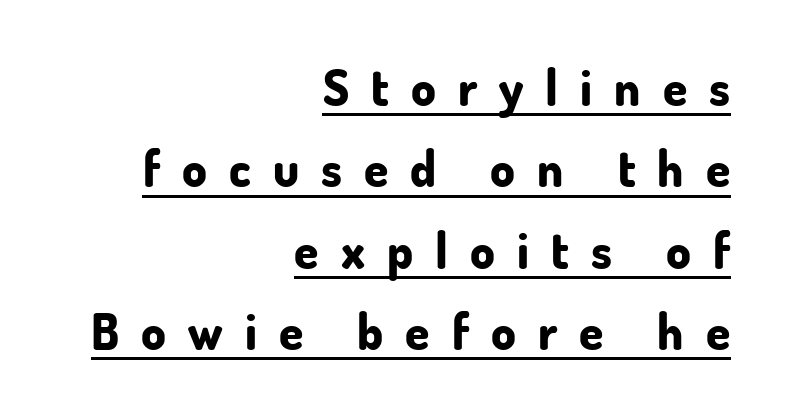
Q: Is the text bold? A: Yes.
Q: Is the text italic (slanted)? A: No, it is upright.
Q: Is the typeface a serif or a sans-serif typeface? A: Sans-serif.
Q: Is the text underlined? A: Yes.
Q: How is the paragraph aligned? A: Right-aligned.
Q: Is the spacing between letters normal or unusually wide? A: Unusually wide.
Q: Is the spacing between lines tight, normal or loose? A: Normal.
Q: Width (condensed, normal, or wide)? A: Normal.
Q: Stroke contrast? A: Low.
Q: x-height? A: Small.
Q: Monospaced? A: No.
